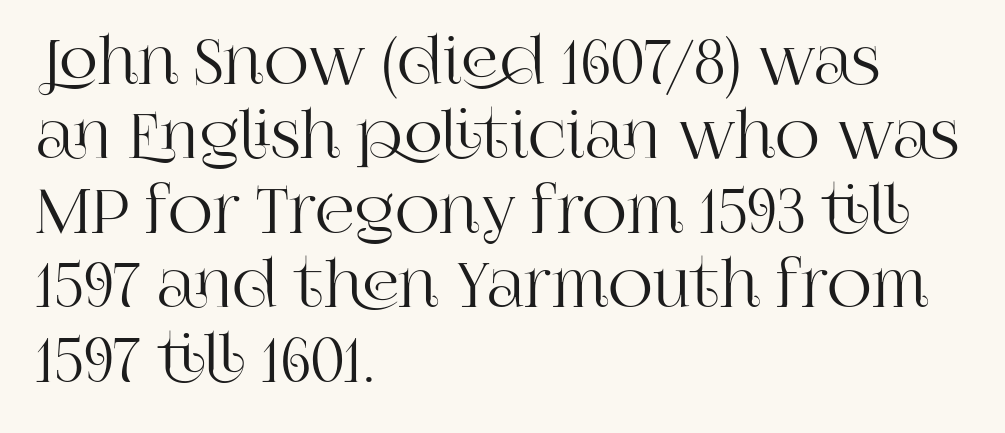
Q: Is the text italic (slanted)? A: No, it is upright.
Q: Is the typeface a serif or a sans-serif typeface? A: Serif.
Q: Is the text underlined? A: No.
Q: How is the paragraph aligned? A: Left-aligned.
Q: Is the spacing between letters normal or unusually wide? A: Normal.
Q: Width (condensed, normal, or wide)? A: Normal.
Q: Stroke contrast? A: High.
Q: x-height? A: Large.
Q: Monospaced? A: No.
